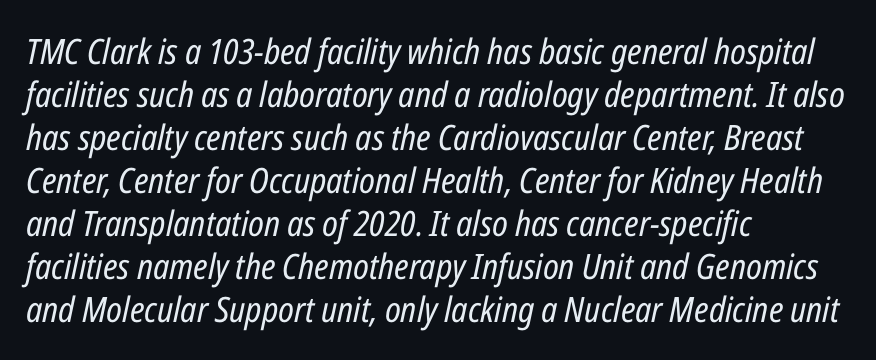
Q: Is the text bold? A: No.
Q: Is the text italic (slanted)? A: Yes, it leans right by about 12 degrees.
Q: Is the text underlined? A: No.
Q: How is the paragraph aligned? A: Left-aligned.
Q: Is the spacing between letters normal or unusually wide? A: Normal.
Q: Width (condensed, normal, or wide)? A: Condensed.
Q: Stroke contrast? A: Low.
Q: x-height? A: Medium.
Q: Monospaced? A: No.
